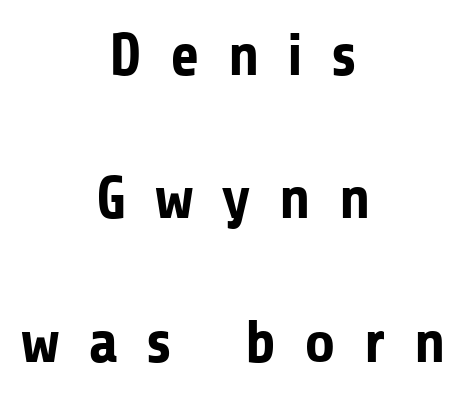
The image shows 60 px bold sans-serif type, upright; set centered, loose line spacing (2.39x), unusually wide letter spacing (+0.47 em), not underlined; low stroke contrast and a medium x-height.
